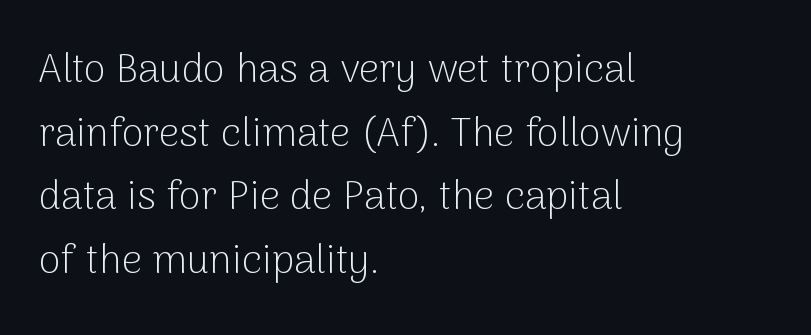
The passage shown is typed in a proportional face where columns would drift. Letters rest on an invisible, unmarked baseline. This sample uses plain, unmodified letter spacing. In terms of letterform style, serifs are entirely absent.
